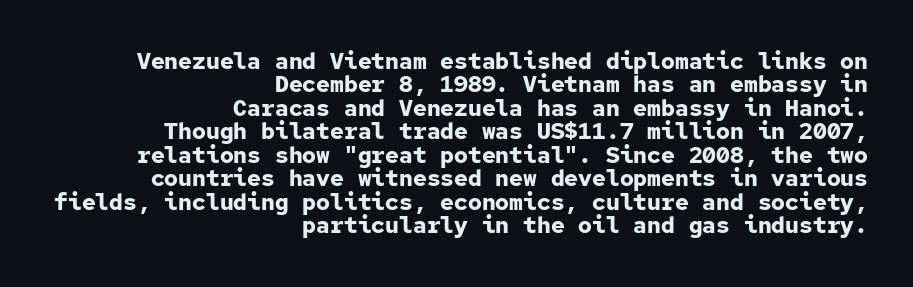
Q: Is the text bold? A: Yes.
Q: Is the text italic (slanted)? A: No, it is upright.
Q: Is the text underlined? A: No.
Q: How is the paragraph aligned? A: Right-aligned.
Q: Is the spacing between letters normal or unusually wide? A: Normal.
Q: Is the spacing between lines tight, normal or loose? A: Tight.
